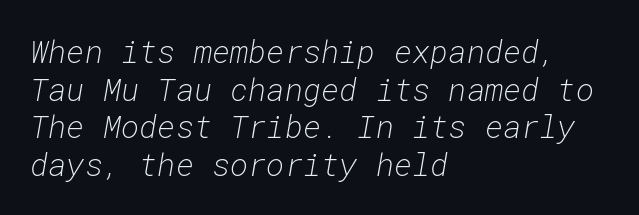
{"italic": "yes", "lean": "right", "slant_degrees": 10, "bold": "no", "weight": "light", "width": "normal", "stroke_contrast": "low", "x_height": "medium", "monospaced": "yes", "underline": "no", "align": "left", "line_spacing_ratio": 1.21, "letter_spacing": "normal", "letter_spacing_em": 0.0, "glyph_px": 31}
